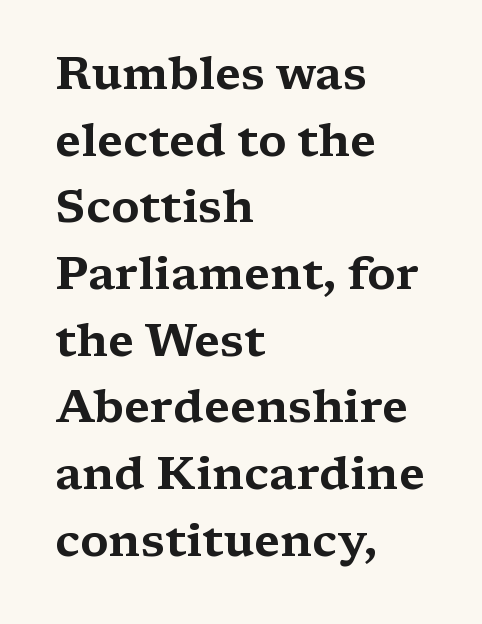
Q: Is the text italic (slanted)? A: No, it is upright.
Q: Is the typeface a serif or a sans-serif typeface? A: Serif.
Q: Is the text underlined? A: No.
Q: How is the paragraph aligned? A: Left-aligned.
Q: Is the spacing between letters normal or unusually wide? A: Normal.
Q: Is the spacing between lines tight, normal or loose? A: Normal.
Q: Width (condensed, normal, or wide)? A: Wide.
Q: Stroke contrast? A: Medium.
Q: x-height? A: Medium.
Q: Monospaced? A: No.
